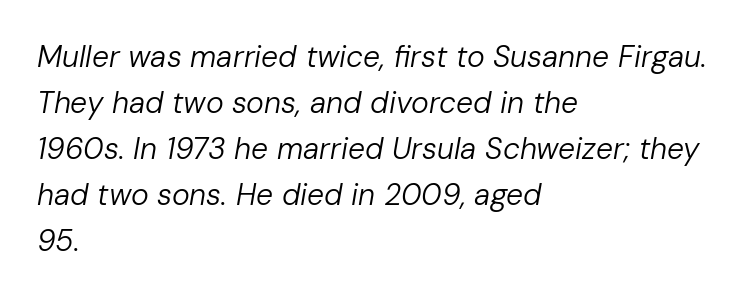
{"italic": "yes", "lean": "right", "slant_degrees": 10, "bold": "no", "weight": "regular", "width": "normal", "stroke_contrast": "low", "x_height": "medium", "monospaced": "no", "underline": "no", "align": "left", "line_spacing": "normal", "line_spacing_ratio": 1.53, "letter_spacing": "normal", "letter_spacing_em": 0.0, "glyph_px": 30}
